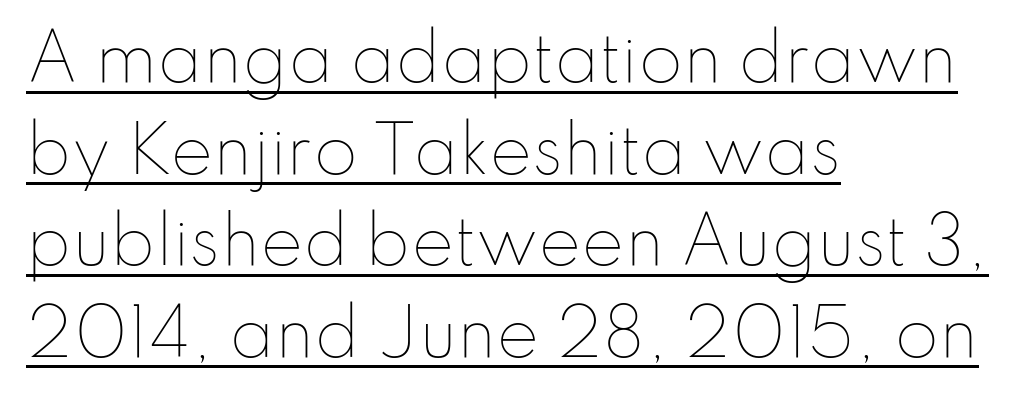
One glance says typical: line gaps are just what's usual. Students, note that the glyphs here touch the page at normal intervals. Decoration check: the copy is underlined. Weight: not bold — regular or lighter. This sample has the flowing, uneven cadence of proportional lettering. The typography opts for an upright posture over an oblique one.
